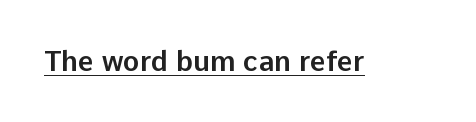
Each line of the rendering has a horizontal stroke beneath the glyphs. The letterforms sit shoulder to shoulder at normal distance. If you drew a line through each stem, it would be perfectly vertical. Nope, no serifs anywhere on these letters. This sample has the flowing, uneven cadence of proportional lettering.
